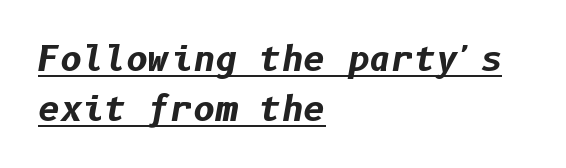
Q: Is the text bold? A: Yes.
Q: Is the text italic (slanted)? A: Yes, it leans right by about 10 degrees.
Q: Is the text underlined? A: Yes.
Q: How is the paragraph aligned? A: Left-aligned.
Q: Is the spacing between letters normal or unusually wide? A: Normal.
Q: Is the spacing between lines tight, normal or loose? A: Normal.
Q: Width (condensed, normal, or wide)? A: Normal.
Q: Stroke contrast? A: Low.
Q: x-height? A: Medium.
